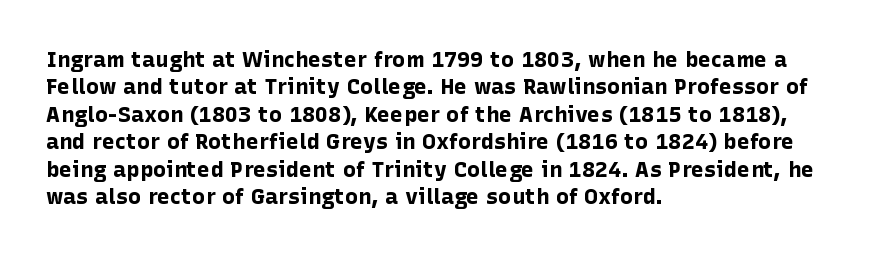
The image shows 22 px bold type, upright; set left-aligned, normal line spacing (1.25x), normal letter spacing, not underlined.
